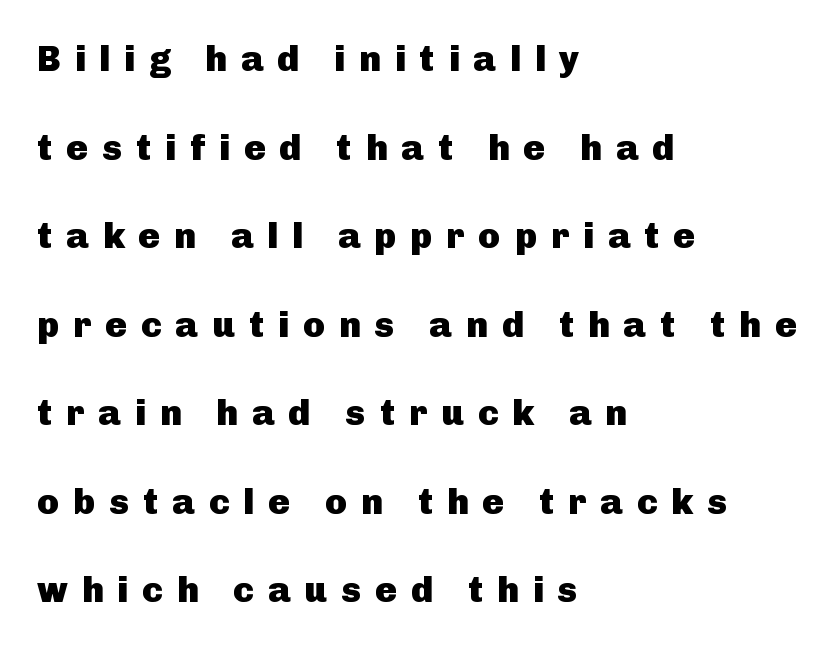
Q: Is the text bold? A: Yes.
Q: Is the text italic (slanted)? A: No, it is upright.
Q: Is the typeface a serif or a sans-serif typeface? A: Sans-serif.
Q: Is the text underlined? A: No.
Q: How is the paragraph aligned? A: Left-aligned.
Q: Is the spacing between letters normal or unusually wide? A: Unusually wide.
Q: Is the spacing between lines tight, normal or loose? A: Loose.
Q: Width (condensed, normal, or wide)? A: Normal.
Q: Stroke contrast? A: Low.
Q: x-height? A: Medium.
Q: Monospaced? A: No.
